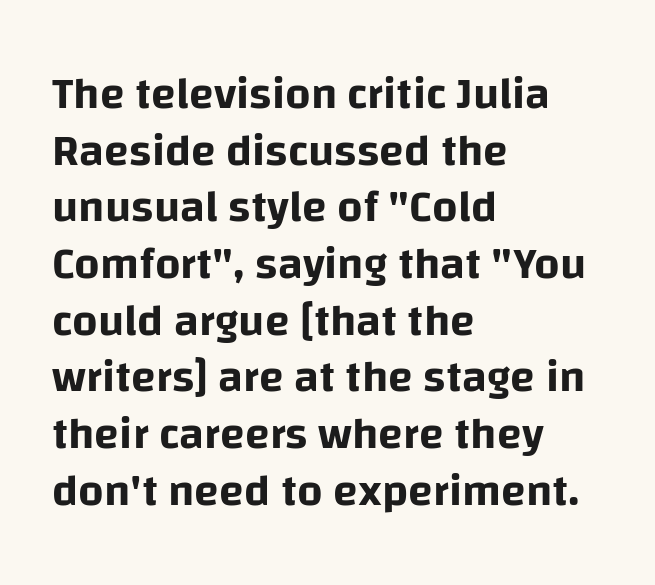
{"serif": "no", "italic": "no", "width": "normal", "stroke_contrast": "low", "x_height": "large", "monospaced": "no", "underline": "no", "align": "left", "line_spacing": "normal", "line_spacing_ratio": 1.26, "letter_spacing": "normal", "letter_spacing_em": 0.0, "glyph_px": 45}
